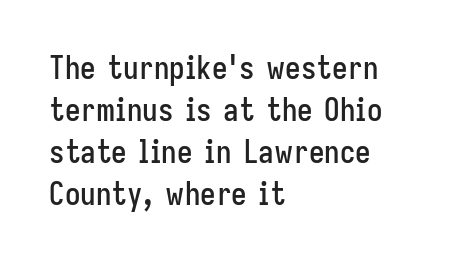
{"serif": "no", "italic": "no", "width": "condensed", "stroke_contrast": "low", "x_height": "medium", "monospaced": "no", "underline": "no", "align": "left", "line_spacing": "normal", "line_spacing_ratio": 1.36, "letter_spacing": "normal", "letter_spacing_em": 0.0, "glyph_px": 31}
